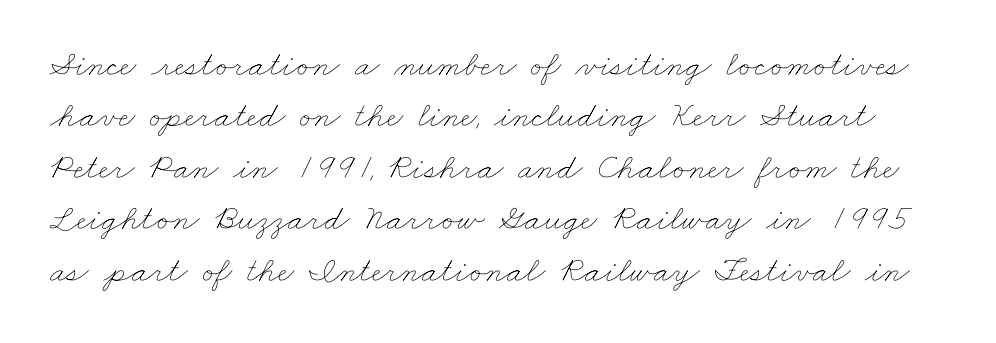
The image shows 36 px thin, wide type; set normal line spacing (1.43x), normal letter spacing, not underlined; low stroke contrast and a small x-height.
